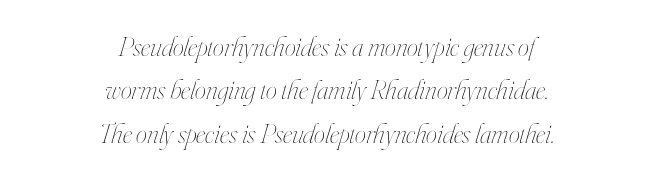
The image shows 28 px thin, condensed type, italic (leaning right); set centered, normal line spacing (1.55x), normal letter spacing, not underlined; high stroke contrast and a small x-height.
